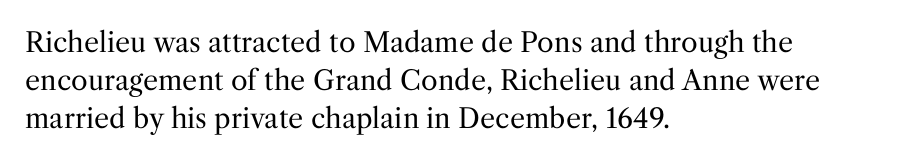
The image shows 27 px text type, upright; set left-aligned, normal line spacing (1.4x), normal letter spacing, not underlined.
